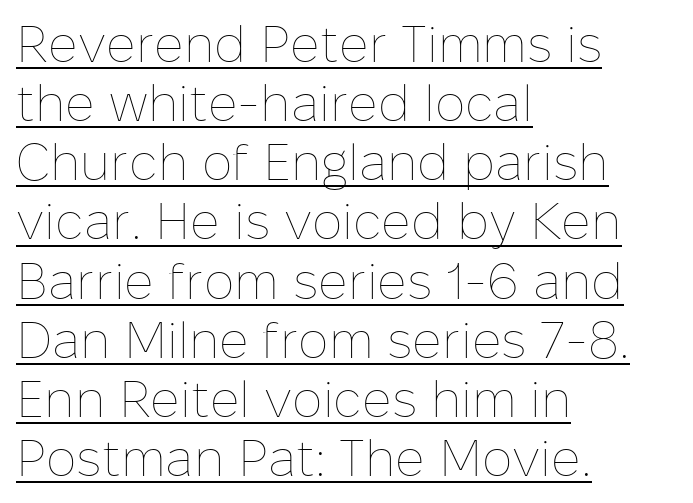
Q: Is the text bold? A: No.
Q: Is the text italic (slanted)? A: No, it is upright.
Q: Is the text underlined? A: Yes.
Q: How is the paragraph aligned? A: Left-aligned.
Q: Is the spacing between letters normal or unusually wide? A: Normal.
Q: Width (condensed, normal, or wide)? A: Normal.
Q: Stroke contrast? A: Low.
Q: x-height? A: Medium.
Q: Monospaced? A: No.
